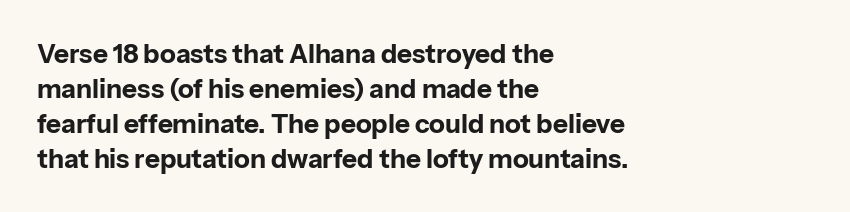
The image shows 26 px bold type, upright; set left-aligned, normal line spacing (1.34x), normal letter spacing, not underlined.
